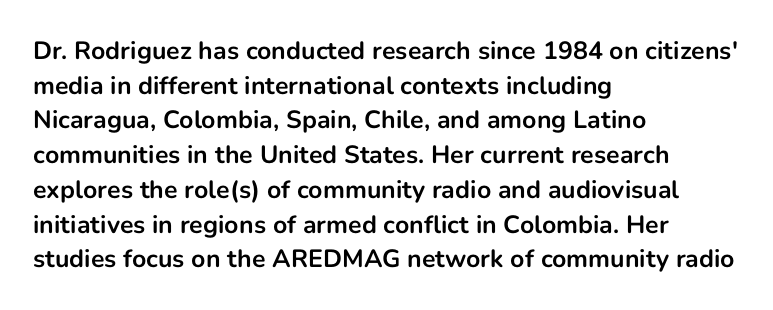
The image shows 25 px bold type, upright; set left-aligned, normal line spacing (1.39x), normal letter spacing, not underlined.
